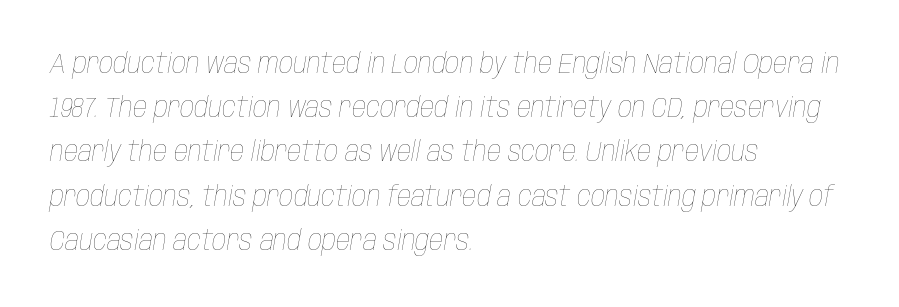
Q: Is the text bold? A: No.
Q: Is the text italic (slanted)? A: Yes, it leans right by about 10 degrees.
Q: Is the text underlined? A: No.
Q: How is the paragraph aligned? A: Left-aligned.
Q: Is the spacing between letters normal or unusually wide? A: Normal.
Q: Is the spacing between lines tight, normal or loose? A: Normal.
Q: Width (condensed, normal, or wide)? A: Condensed.
Q: Stroke contrast? A: Low.
Q: x-height? A: Large.
Q: Monospaced? A: No.
